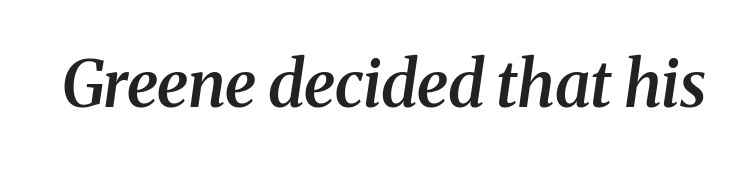
{"serif": "yes", "italic": "yes", "lean": "right", "slant_degrees": 8, "bold": "semi", "weight": "semibold", "width": "normal", "stroke_contrast": "medium", "x_height": "medium", "monospaced": "no", "underline": "no", "letter_spacing": "normal", "letter_spacing_em": 0.0, "glyph_px": 64}
